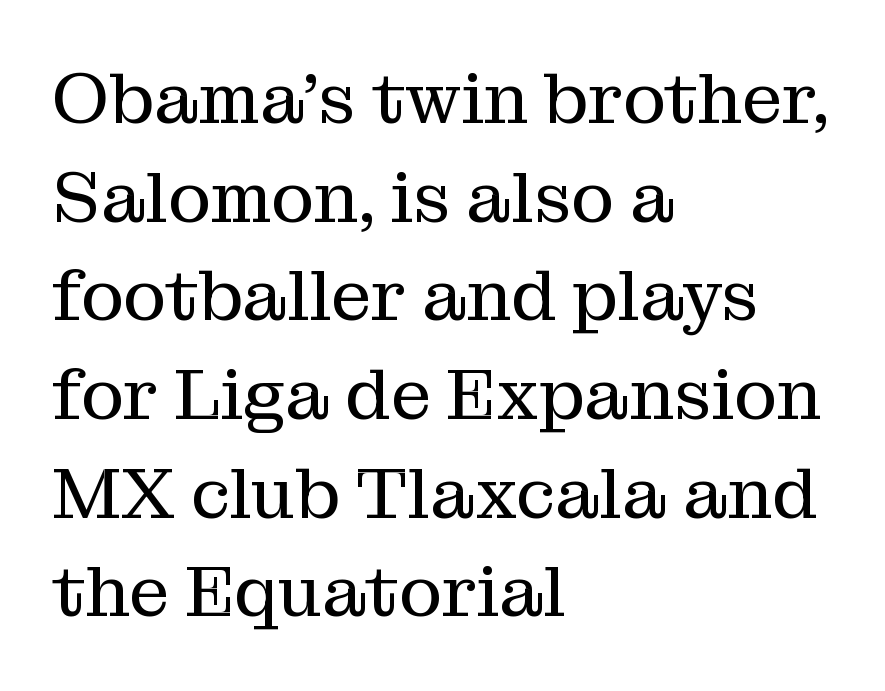
{"serif": "yes", "italic": "no", "bold": "no", "weight": "regular", "width": "normal", "stroke_contrast": "medium", "x_height": "medium", "monospaced": "no", "underline": "no", "align": "left", "line_spacing": "normal", "line_spacing_ratio": 1.37, "letter_spacing": "normal", "letter_spacing_em": 0.0, "glyph_px": 72}
